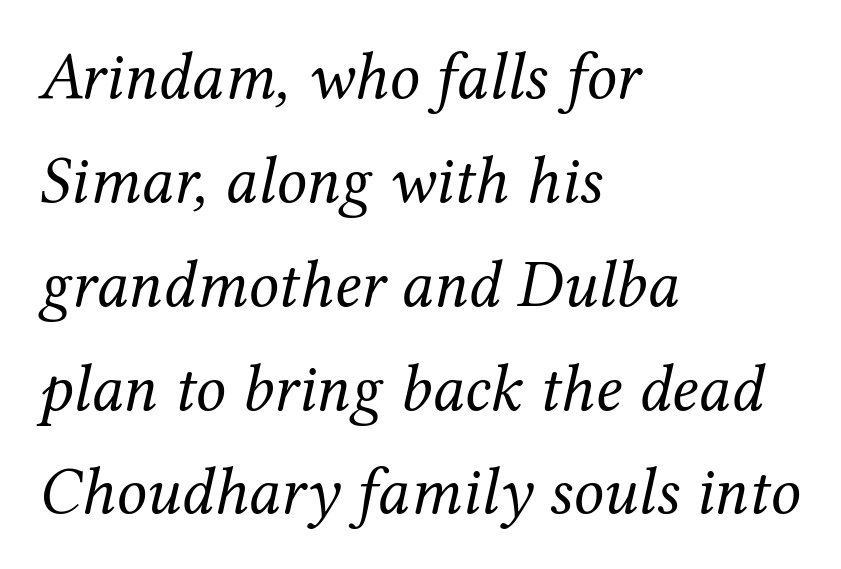
The letters advance in unequal steps, a hallmark of proportional type. The words here are not underlined. Designer's note — italics engaged. Each new line begins a customary step beneath the previous one. Between one letter and the next there's only the usual sliver of space.
